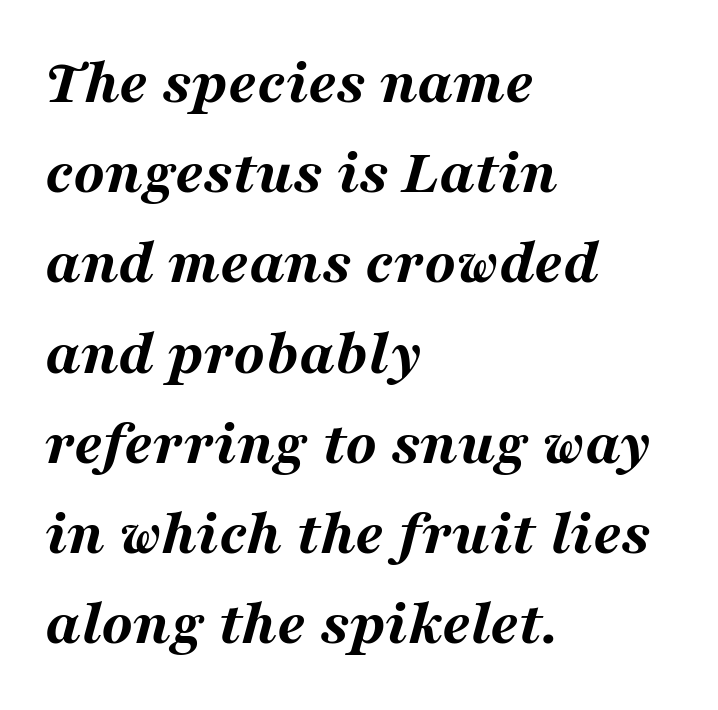
{"italic": "yes", "lean": "right", "slant_degrees": 16, "bold": "yes", "weight": "bold", "width": "wide", "stroke_contrast": "medium", "x_height": "medium", "monospaced": "no", "underline": "no", "align": "left", "line_spacing": "normal", "line_spacing_ratio": 1.41, "letter_spacing": "normal", "letter_spacing_em": 0.0, "glyph_px": 64}
